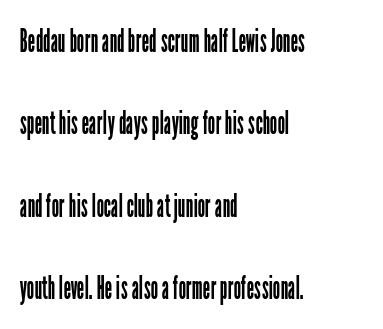
{"serif": "no", "italic": "no", "bold": "no", "weight": "regular", "width": "condensed", "stroke_contrast": "low", "x_height": "medium", "monospaced": "no", "underline": "no", "align": "left", "line_spacing": "loose", "line_spacing_ratio": 2.5, "letter_spacing": "normal", "letter_spacing_em": 0.0, "glyph_px": 33}
